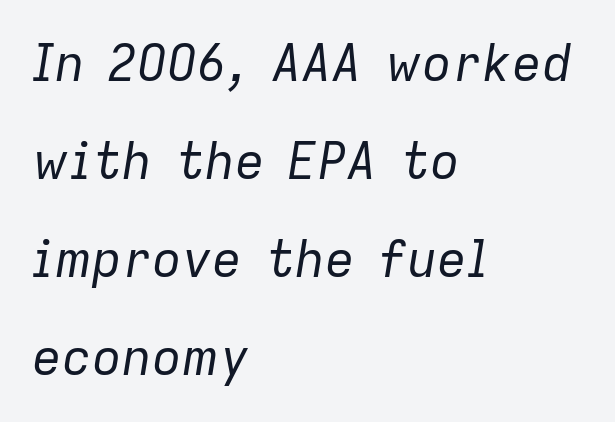
Leading is clearly above the norm, producing a sparse column. The lines are quadded left. There is no visible air inserted between adjacent glyphs. Just letters on the line, the space beneath them empty. Posture: slanted. Think of a printed novel: that variable character pitch is what you see here.
